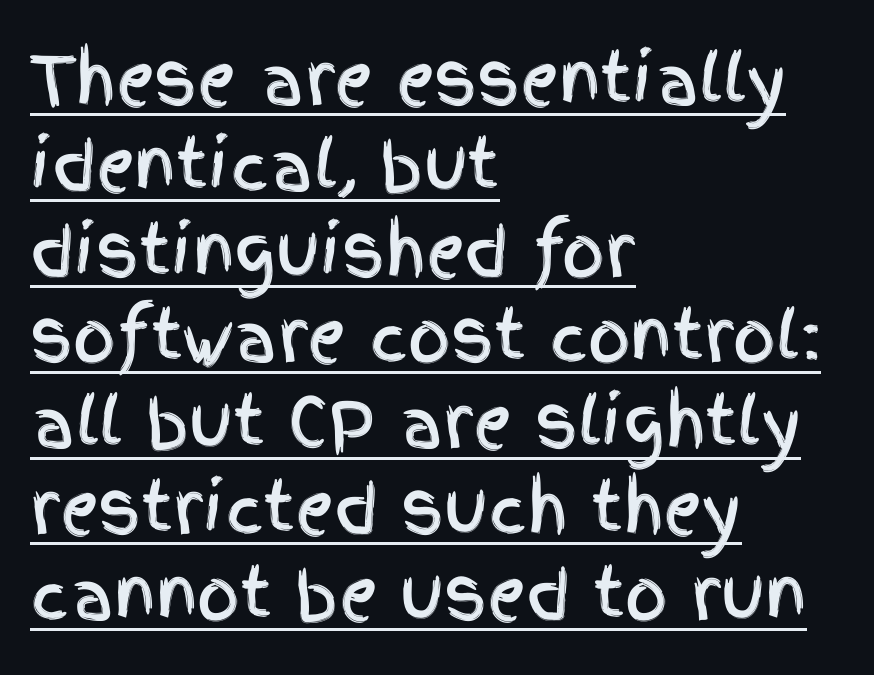
The image shows 67 px condensed sans-serif type, upright; set left-aligned, normal line spacing (1.28x), normal letter spacing, underlined; a large x-height.
